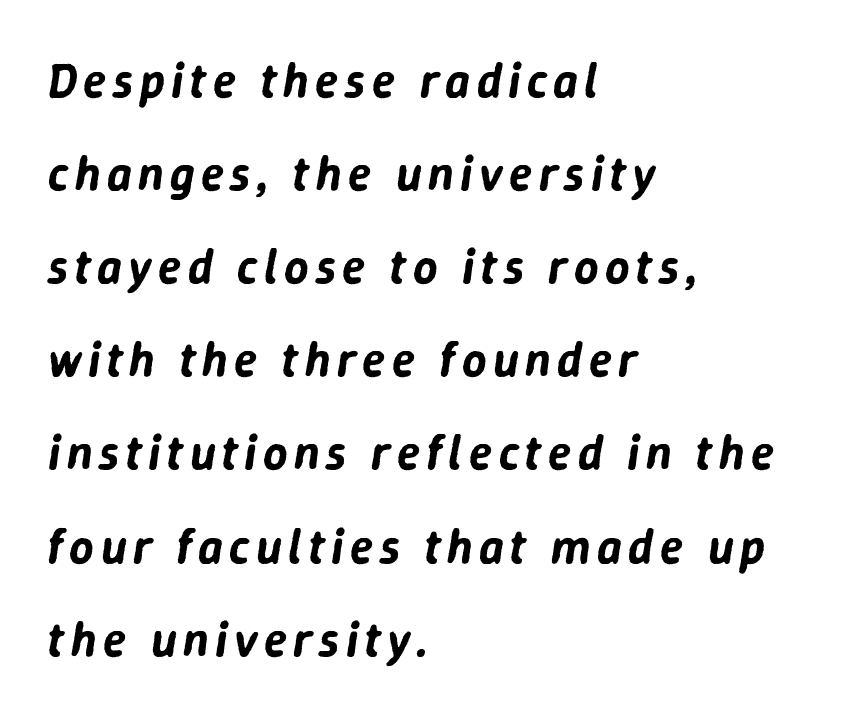
The image shows 48 px text type, italic (leaning right); set left-aligned, loose line spacing (1.94x), not underlined; low stroke contrast and a medium x-height.
